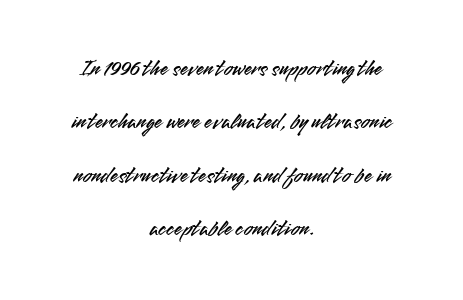
The image shows 23 px text type; set centered, loose line spacing (2.32x), normal letter spacing, not underlined.
